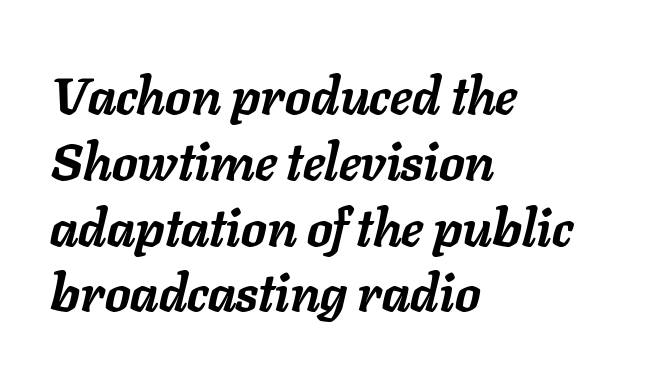
{"italic": "yes", "lean": "right", "slant_degrees": 11, "bold": "yes", "weight": "semibold", "width": "normal", "stroke_contrast": "low", "x_height": "medium", "monospaced": "no", "underline": "no", "align": "left", "line_spacing": "normal", "line_spacing_ratio": 1.29, "letter_spacing": "normal", "letter_spacing_em": 0.0, "glyph_px": 51}
